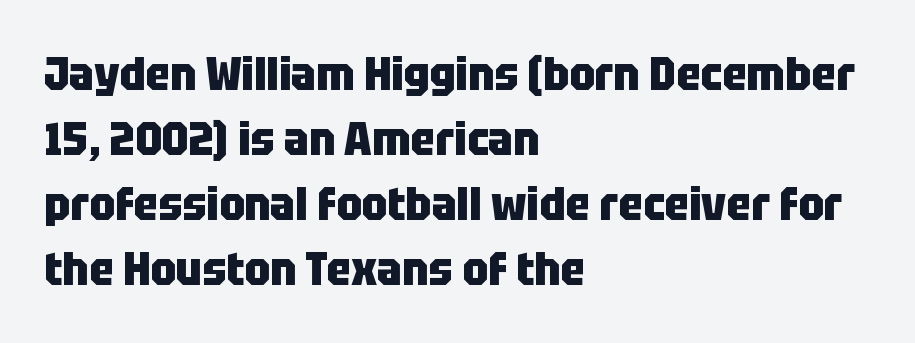
{"serif": "no", "italic": "no", "bold": "yes", "weight": "heavy", "width": "condensed", "stroke_contrast": "low", "x_height": "large", "monospaced": "no", "underline": "no", "align": "left", "line_spacing": "normal", "line_spacing_ratio": 1.41, "letter_spacing": "normal", "letter_spacing_em": 0.0, "glyph_px": 46}
